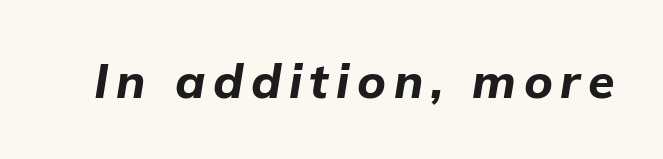
{"italic": "yes", "lean": "right", "slant_degrees": 9, "bold": "yes", "weight": "bold", "width": "normal", "stroke_contrast": "low", "x_height": "medium", "monospaced": "no", "underline": "no", "glyph_px": 48}
